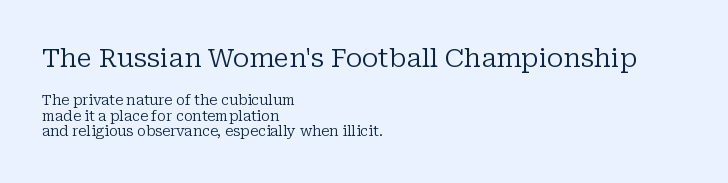
Q: Is the text bold? A: No.
Q: Is the text italic (slanted)? A: No, it is upright.
Q: Is the text underlined? A: No.
Q: How is the paragraph aligned? A: Left-aligned.
Q: Is the spacing between letters normal or unusually wide? A: Normal.
Q: Is the spacing between lines tight, normal or loose? A: Tight.
Q: Which block of text is set in a larger size, the first (top) or the second (bottom)? A: The first (top) one.
